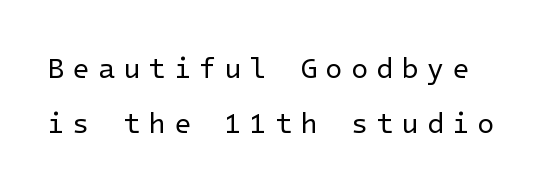
Q: Is the text bold? A: No.
Q: Is the text italic (slanted)? A: No, it is upright.
Q: Is the typeface a serif or a sans-serif typeface? A: Sans-serif.
Q: Is the text underlined? A: No.
Q: Is the spacing between letters normal or unusually wide? A: Unusually wide.
Q: Is the spacing between lines tight, normal or loose? A: Loose.
Q: Width (condensed, normal, or wide)? A: Normal.
Q: Stroke contrast? A: Low.
Q: x-height? A: Medium.
